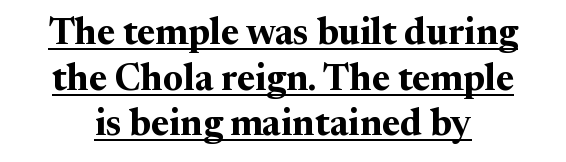
Notice how thick the strokes are: this is what a full bold looks like. Is this a fixed-width face? No — the glyphs have proportional, varying widths. Standard letterfit; no display-style spreading of the glyphs. The lettering holds an erect, upright posture throughout. Underlined type. The text was rendered using a seriffed face with decorative stroke endings.
